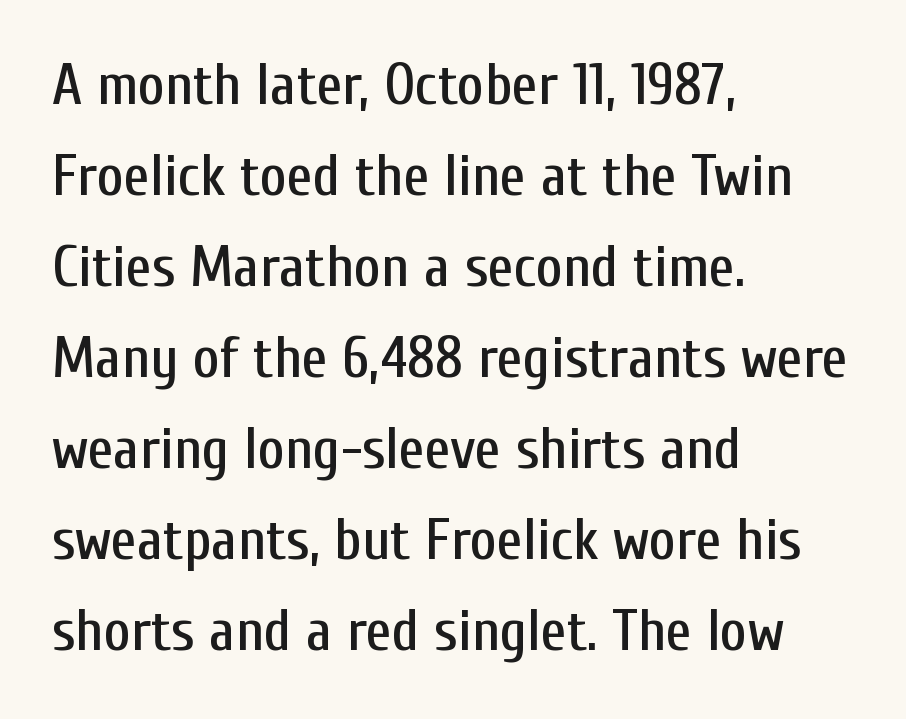
Check where the strokes stop: nothing finishes them off — pure sans. The axis of the letterforms is exactly vertical. No extra tracking has been applied to these lines. The paragraph has a hard left edge and a soft right edge.
